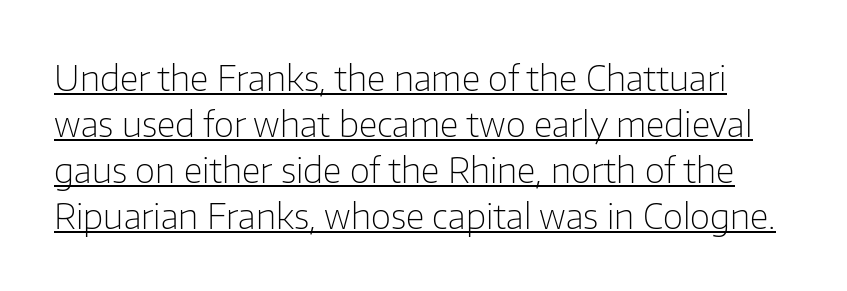
Q: Is the text bold? A: No.
Q: Is the text italic (slanted)? A: No, it is upright.
Q: Is the typeface a serif or a sans-serif typeface? A: Sans-serif.
Q: Is the text underlined? A: Yes.
Q: Is the spacing between letters normal or unusually wide? A: Normal.
Q: Is the spacing between lines tight, normal or loose? A: Normal.
Q: Width (condensed, normal, or wide)? A: Normal.
Q: Stroke contrast? A: Low.
Q: x-height? A: Medium.
Q: Monospaced? A: No.
